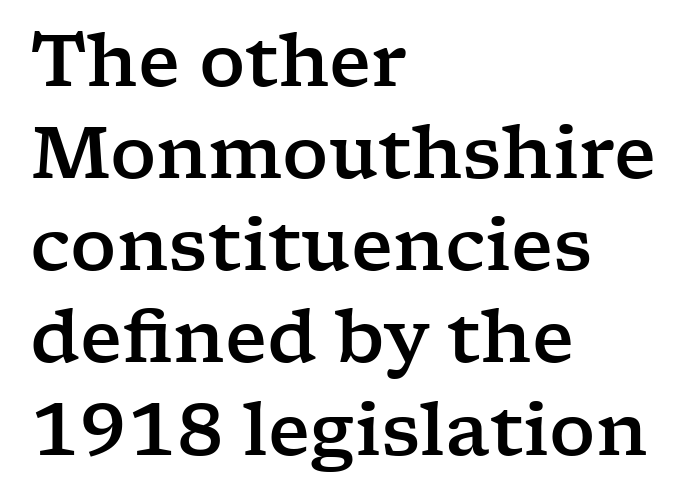
The image shows 72 px wide serif type, upright; set left-aligned, normal line spacing (1.28x), normal letter spacing, not underlined; low stroke contrast and a medium x-height.
